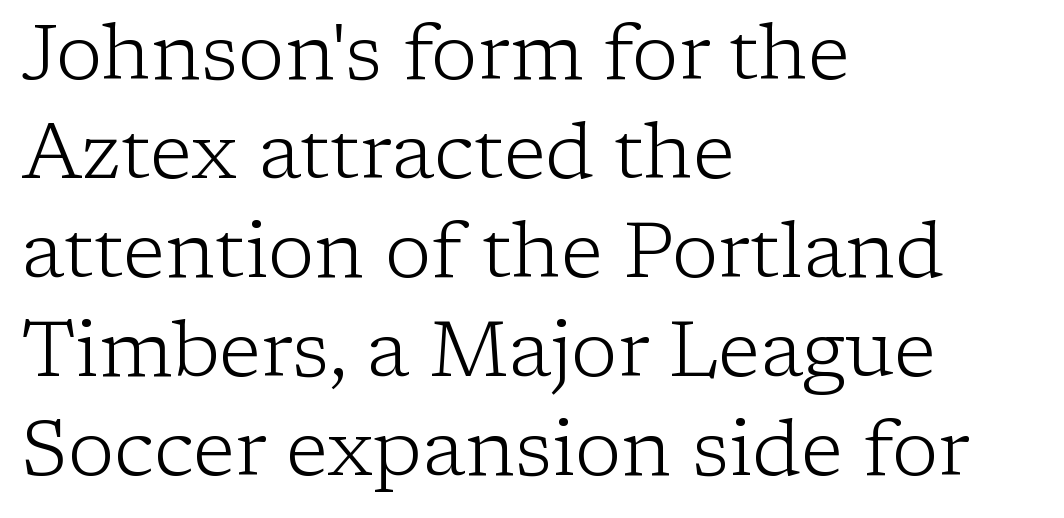
{"serif": "yes", "italic": "no", "bold": "no", "weight": "light", "width": "normal", "stroke_contrast": "low", "x_height": "medium", "monospaced": "no", "underline": "no", "align": "left", "line_spacing": "normal", "line_spacing_ratio": 1.27, "letter_spacing": "normal", "letter_spacing_em": 0.0, "glyph_px": 78}
